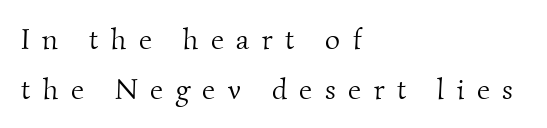
{"serif": "yes", "bold": "no", "weight": "light", "width": "normal", "stroke_contrast": "medium", "x_height": "small", "monospaced": "no", "underline": "no", "align": "left", "line_spacing_ratio": 1.71, "letter_spacing": "wide", "letter_spacing_em": 0.43, "glyph_px": 29}
